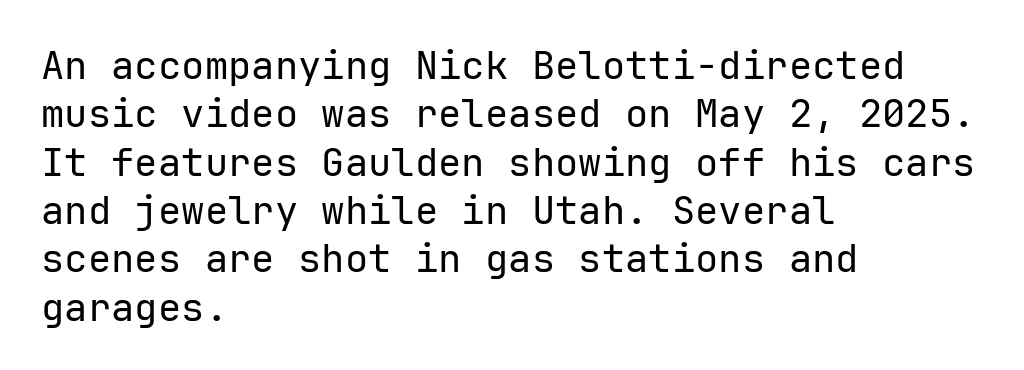
{"serif": "no", "italic": "no", "bold": "no", "weight": "regular", "width": "normal", "stroke_contrast": "low", "x_height": "medium", "underline": "no", "align": "left", "line_spacing_ratio": 1.24, "letter_spacing": "normal", "letter_spacing_em": 0.0, "glyph_px": 39}
